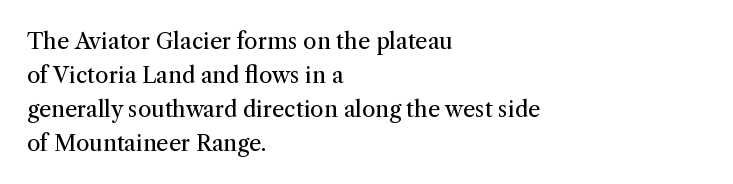
The image shows 22 px text type, upright; set left-aligned, normal line spacing (1.54x), normal letter spacing, not underlined.
